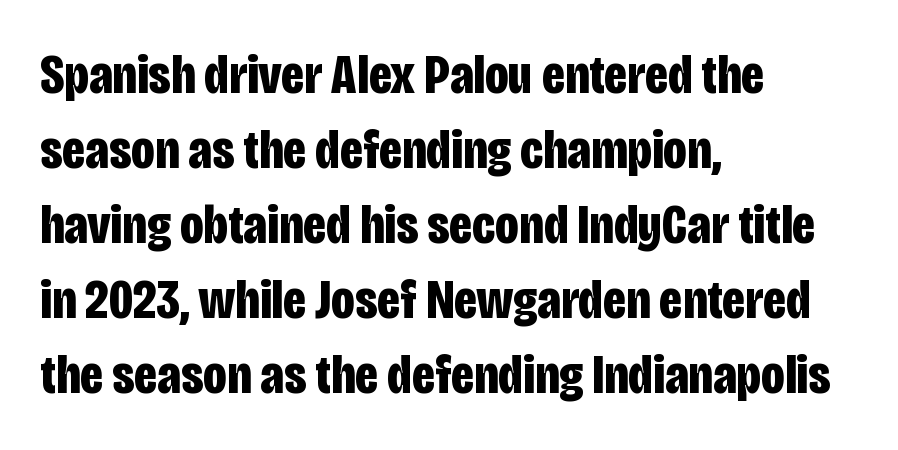
Caption: bold face, heavy strokes. Tracking value appears to be zero — textbook default spacing. All the whitespace from short lines collects on the right. The lettering stays uniformly vertical, giving the passage a roman look.
